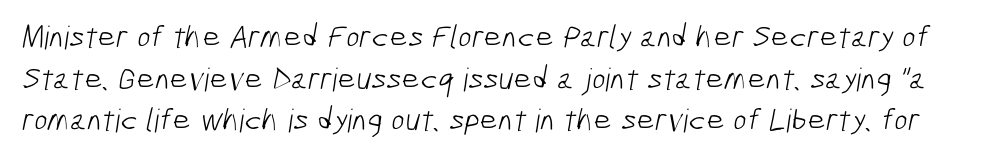
The image shows 32 px light, condensed sans-serif type; set normal line spacing (1.3x), normal letter spacing, not underlined; low stroke contrast and a medium x-height.
